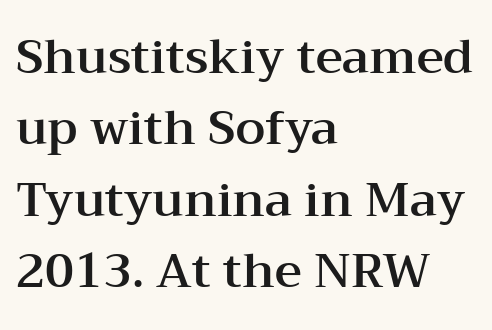
The lines in this sample share a left origin and differ only in where they stop. These lines keep a tight, regular rhythm from letter to letter. Regarding serifs, this sample has them. Tall strokes in this sample are plumb rather than angled. One glance says typical: line gaps are just what's usual. Just letters on the line, the space beneath them empty.
